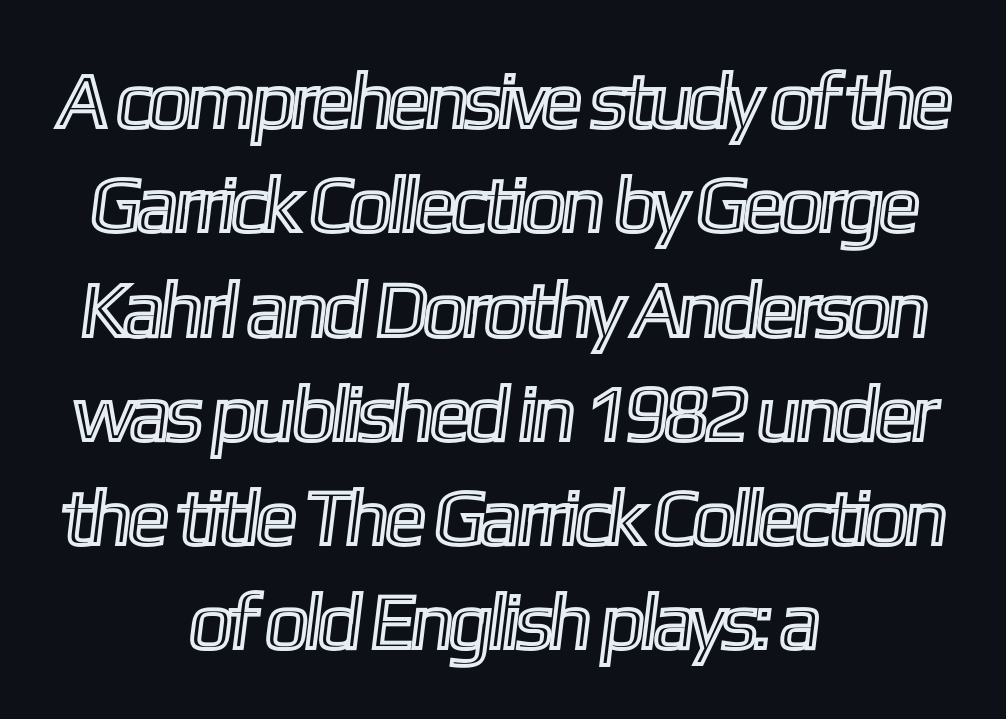
Beneath every word, the page is bare. Successive baselines arrive at the customary interval. Words appear dense and cohesive because spacing is normal. Compared with a flush-left layout, this one balances lines on the center instead.
